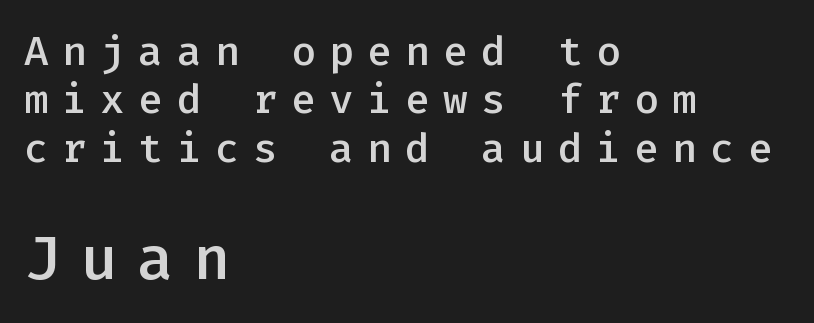
Q: Is the text bold? A: Semi-bold.
Q: Is the text italic (slanted)? A: No, it is upright.
Q: Is the typeface a serif or a sans-serif typeface? A: Sans-serif.
Q: Is the text underlined? A: No.
Q: How is the paragraph aligned? A: Left-aligned.
Q: Is the spacing between letters normal or unusually wide? A: Unusually wide.
Q: Which block of text is set in a larger size, the first (top) or the second (bottom)? A: The second (bottom) one.
Q: Width (condensed, normal, or wide)? A: Normal.
Q: Stroke contrast? A: Low.
Q: x-height? A: Medium.
Q: Monospaced? A: Yes.
